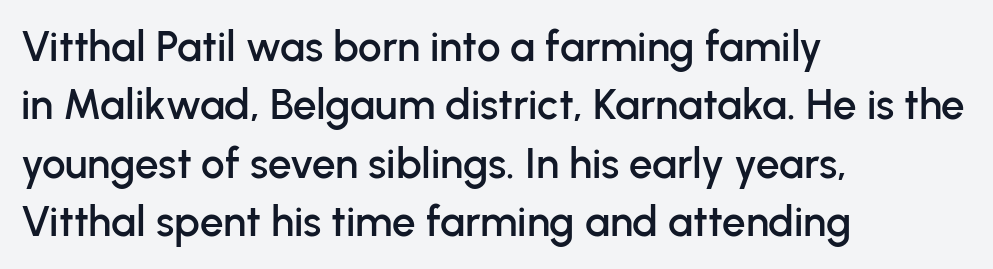
{"serif": "no", "italic": "no", "width": "normal", "stroke_contrast": "low", "x_height": "medium", "monospaced": "no", "underline": "no", "align": "left", "line_spacing": "normal", "line_spacing_ratio": 1.39, "letter_spacing": "normal", "letter_spacing_em": 0.0, "glyph_px": 42}
